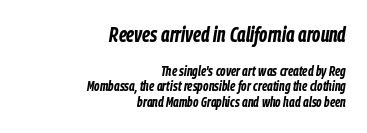
{"italic": "yes", "lean": "right", "slant_degrees": 9, "bold": "yes", "underline": "no", "align": "right", "line_spacing": "tight", "line_spacing_ratio": 1.13, "letter_spacing": "normal", "letter_spacing_em": 0.0, "larger_block": "first", "size_ratio": 1.5, "glyph_px": 21}
